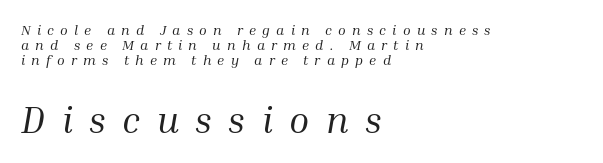
The image shows 37 px regular-weight serif type, italic (leaning right); set left-aligned, tight line spacing (1.08x), unusually wide letter spacing (+0.44 em), not underlined; the second (bottom) block is 2.64x larger; medium stroke contrast and a medium x-height.
